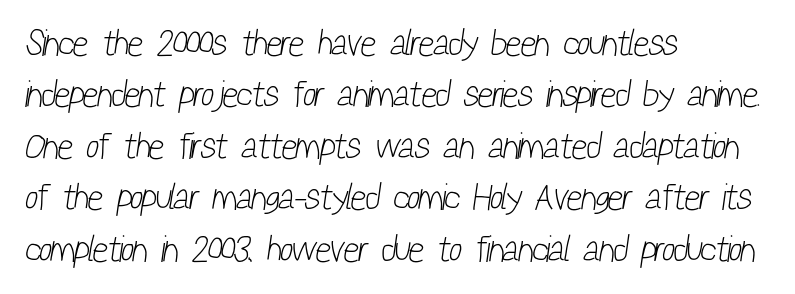
Q: Is the text bold? A: No.
Q: Is the typeface a serif or a sans-serif typeface? A: Sans-serif.
Q: Is the text underlined? A: No.
Q: How is the paragraph aligned? A: Left-aligned.
Q: Is the spacing between letters normal or unusually wide? A: Normal.
Q: Is the spacing between lines tight, normal or loose? A: Normal.
Q: Width (condensed, normal, or wide)? A: Condensed.
Q: Stroke contrast? A: Low.
Q: x-height? A: Medium.
Q: Monospaced? A: No.
